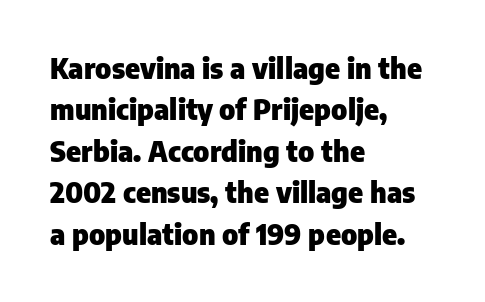
{"serif": "no", "italic": "no", "bold": "yes", "weight": "heavy", "width": "normal", "stroke_contrast": "low", "x_height": "medium", "monospaced": "no", "underline": "no", "align": "left", "line_spacing": "normal", "line_spacing_ratio": 1.48, "letter_spacing": "normal", "letter_spacing_em": 0.0, "glyph_px": 28}
